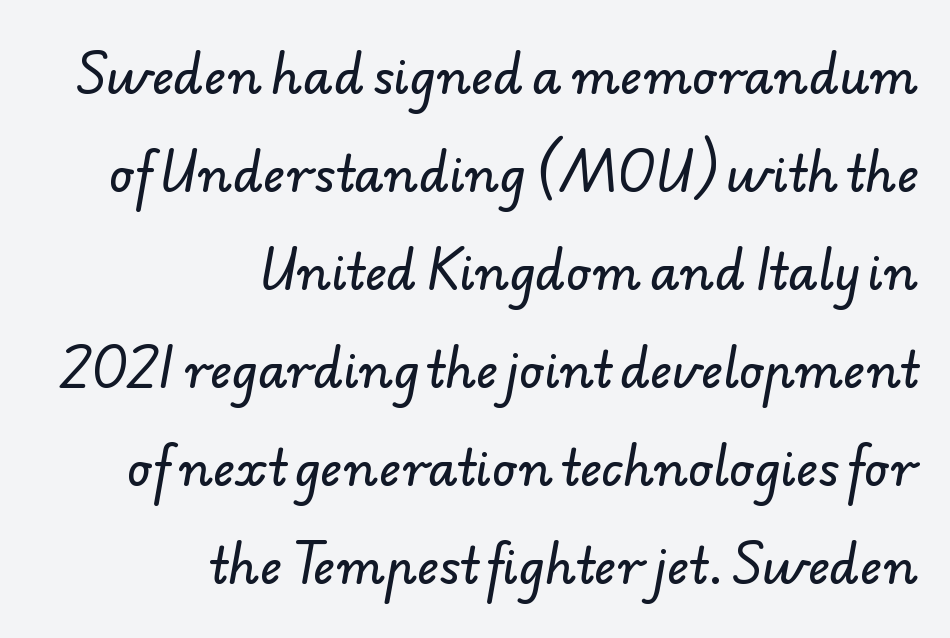
{"serif": "no", "width": "normal", "stroke_contrast": "low", "x_height": "small", "monospaced": "no", "underline": "no", "align": "right", "line_spacing": "loose", "line_spacing_ratio": 2.04, "letter_spacing": "normal", "letter_spacing_em": 0.0, "glyph_px": 48}
